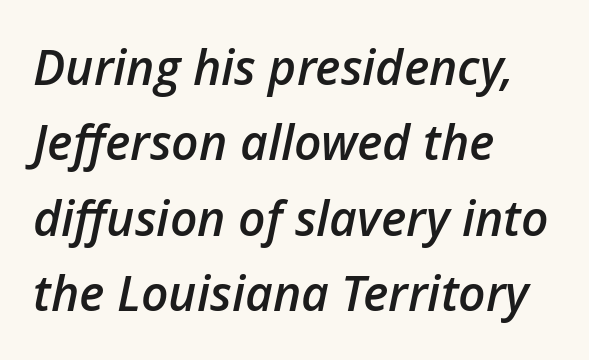
The lettering tilts uniformly, giving the passage an italic look. Decoration check: the copy has no underline. The rendering anchors every line to the left-hand side. How heavy is the stroke? Medium-heavy — a semibold, shy of bold. Do the characters align in a grid? No, the font is proportional. Caption: standard tracking, unaltered.
